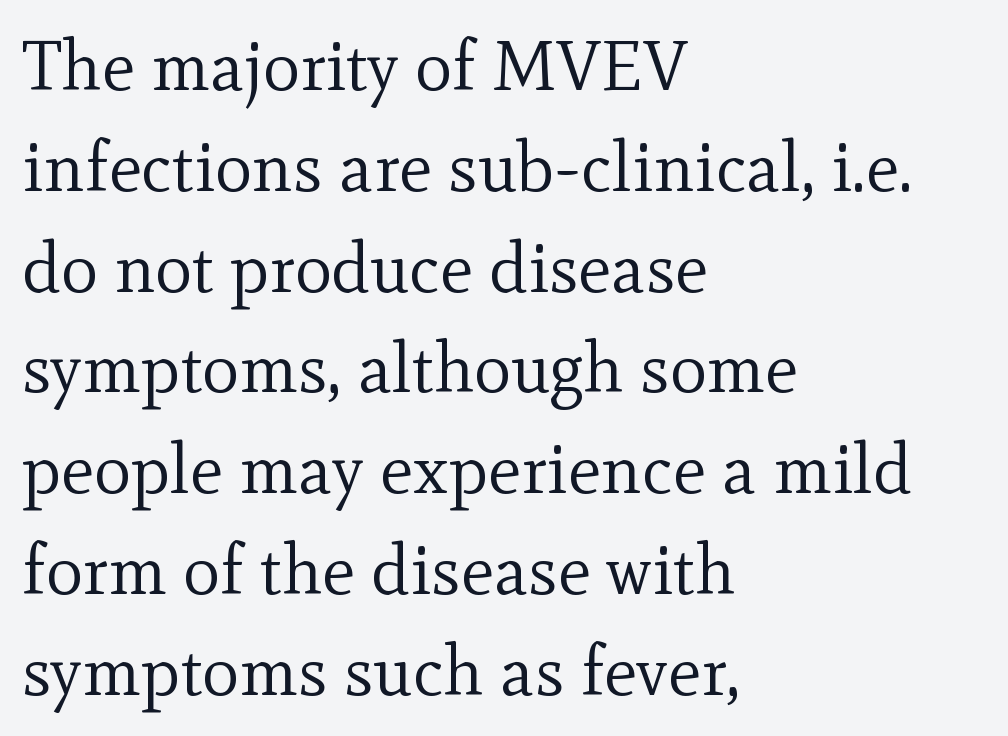
Glyph-to-glyph distance matches everyday printed text. Is the block centered? No — it sits flush against the left margin. Type without underlining. Honestly, the row spacing looks completely unremarkable. These lines are rendered in a variable-pitch font. A light-to-regular cut is what we see here.
